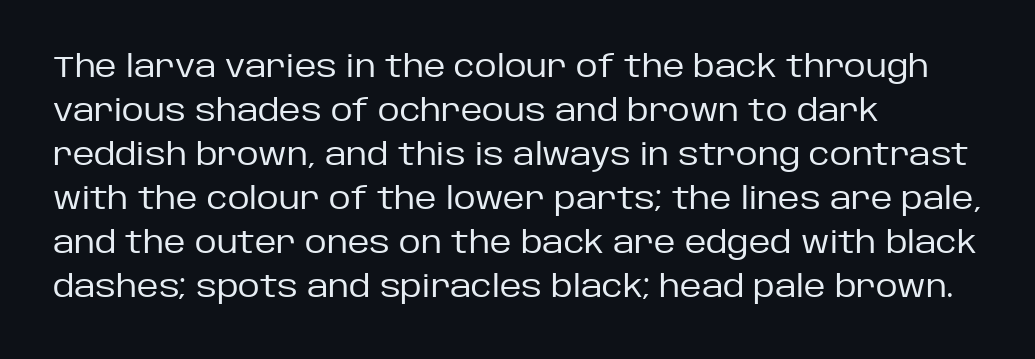
{"serif": "no", "italic": "no", "bold": "no", "weight": "regular", "width": "normal", "stroke_contrast": "low", "x_height": "large", "monospaced": "no", "underline": "no", "align": "left", "line_spacing": "normal", "line_spacing_ratio": 1.47, "letter_spacing": "normal", "letter_spacing_em": 0.0, "glyph_px": 30}
